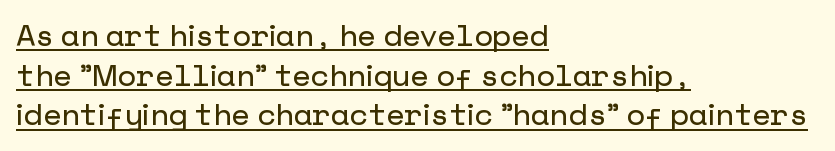
{"serif": "no", "italic": "no", "width": "normal", "stroke_contrast": "low", "x_height": "medium", "underline": "yes", "align": "left", "line_spacing": "normal", "line_spacing_ratio": 1.32, "letter_spacing": "normal", "letter_spacing_em": 0.0, "glyph_px": 30}
